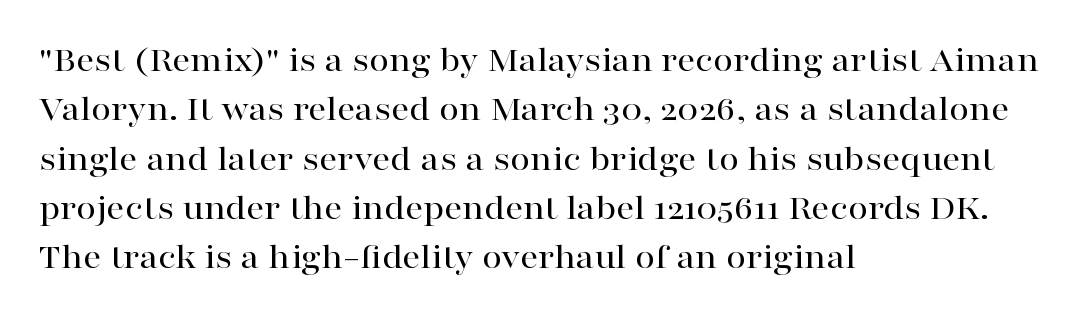
The image shows 36 px wide serif type, upright; set left-aligned, normal line spacing (1.37x), normal letter spacing, not underlined; high stroke contrast and a medium x-height.
